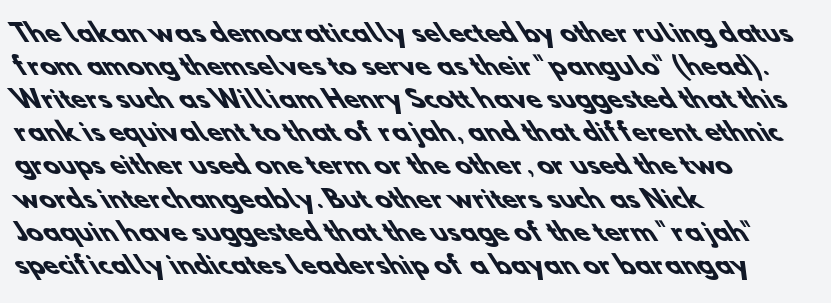
The image shows 24 px bold type; set left-aligned, normal line spacing (1.38x), normal letter spacing, not underlined.
